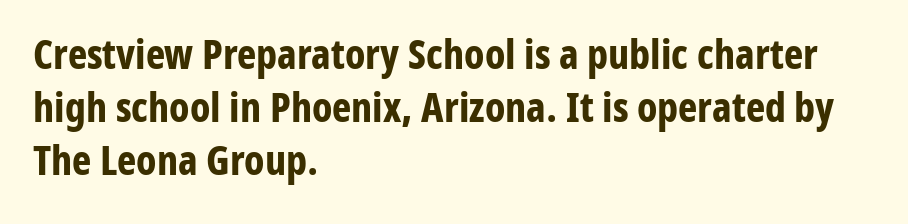
Q: Is the text bold? A: Yes.
Q: Is the text italic (slanted)? A: No, it is upright.
Q: Is the typeface a serif or a sans-serif typeface? A: Sans-serif.
Q: Is the text underlined? A: No.
Q: How is the paragraph aligned? A: Left-aligned.
Q: Is the spacing between letters normal or unusually wide? A: Normal.
Q: Is the spacing between lines tight, normal or loose? A: Normal.
Q: Width (condensed, normal, or wide)? A: Condensed.
Q: Stroke contrast? A: Low.
Q: x-height? A: Medium.
Q: Monospaced? A: No.
